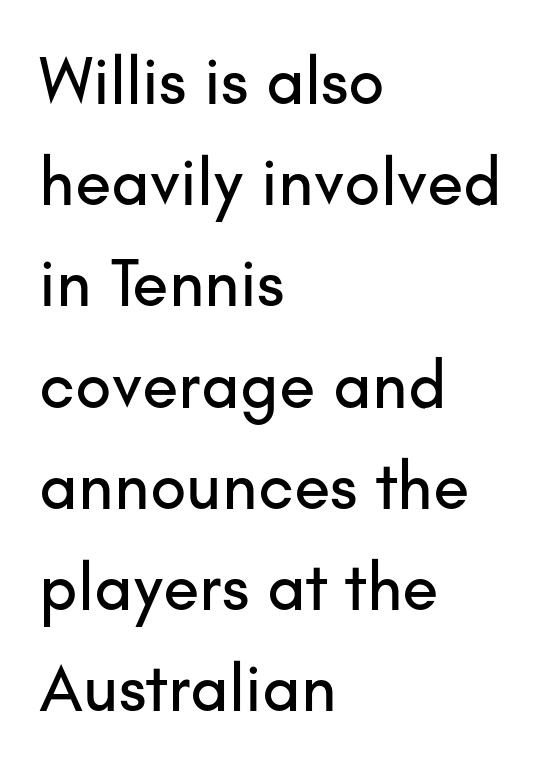
{"serif": "no", "italic": "no", "width": "normal", "stroke_contrast": "low", "x_height": "small", "monospaced": "no", "underline": "no", "align": "left", "line_spacing": "normal", "line_spacing_ratio": 1.51, "letter_spacing": "normal", "letter_spacing_em": 0.0, "glyph_px": 67}
